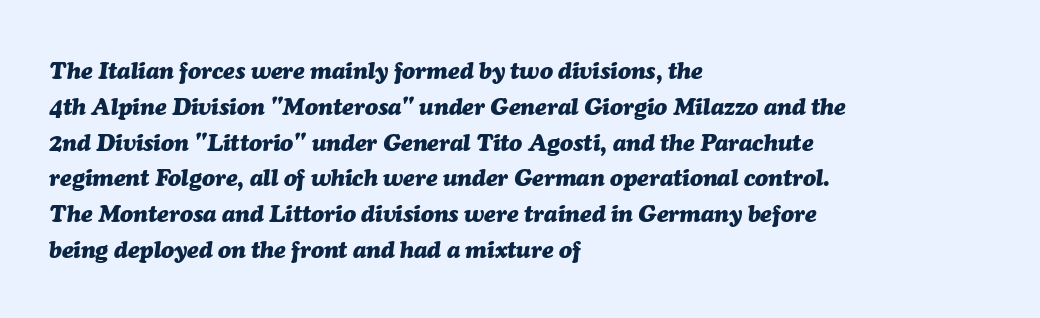
In terms of leading, this rendering sits right in the middle. The strokes are fattened all the way to bold. Horizontally, the lines are justified to the leading edge only. The words here are not underlined. Is the letter spacing exaggerated? No — it looks like the ordinary default.
